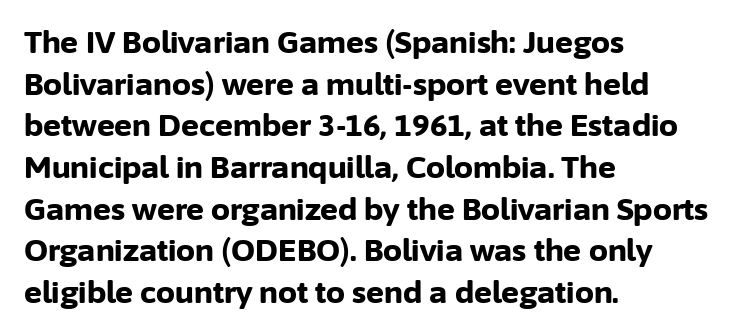
The image shows 30 px bold sans-serif type, upright; set left-aligned, normal line spacing (1.39x), normal letter spacing, not underlined; low stroke contrast and a medium x-height.
